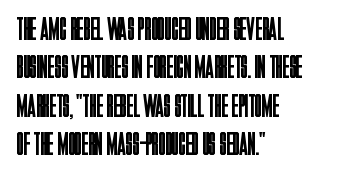
The paragraph shown leans on its left margin. Heaviness? Minimal to ordinary, like unemphasized prose. Is this a fixed-width face? No — the glyphs have proportional, varying widths. Tracking here is standard; glyphs follow each other at the usual distance. This sample uses an upright cut, with every glyph sitting square on the baseline. Note: no serifs on the glyphs.
